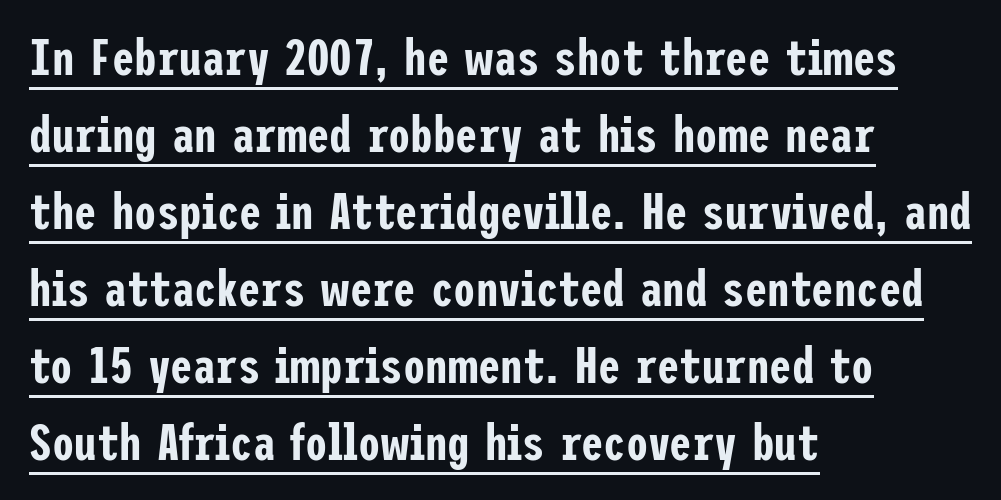
Q: Is the text italic (slanted)? A: No, it is upright.
Q: Is the typeface a serif or a sans-serif typeface? A: Sans-serif.
Q: Is the text underlined? A: Yes.
Q: How is the paragraph aligned? A: Left-aligned.
Q: Is the spacing between letters normal or unusually wide? A: Normal.
Q: Is the spacing between lines tight, normal or loose? A: Normal.
Q: Width (condensed, normal, or wide)? A: Condensed.
Q: Stroke contrast? A: Low.
Q: x-height? A: Medium.
